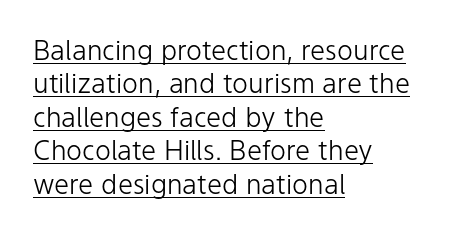
{"italic": "no", "bold": "no", "underline": "yes", "align": "left", "line_spacing_ratio": 1.24, "letter_spacing": "normal", "letter_spacing_em": 0.0, "glyph_px": 27}
